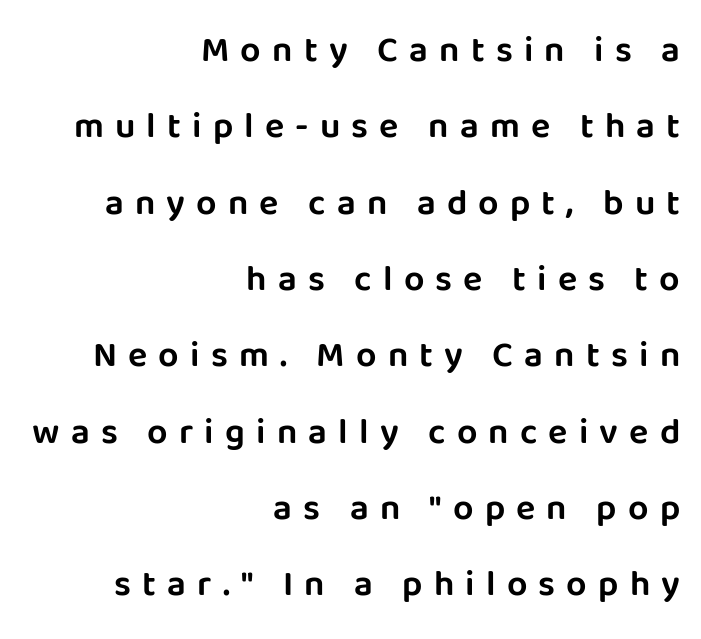
The image shows 36 px sans-serif type, upright; set right-aligned, loose line spacing (2.12x), unusually wide letter spacing (+0.31 em), not underlined; low stroke contrast and a large x-height.
